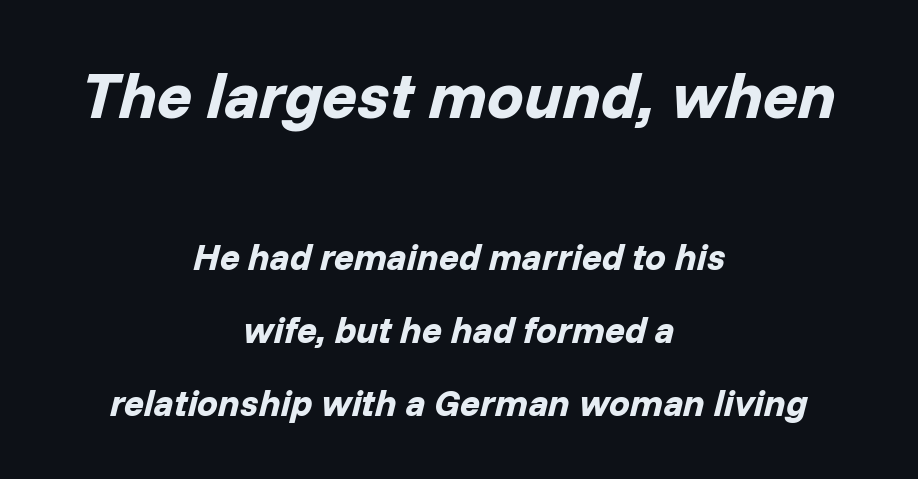
{"italic": "yes", "lean": "right", "slant_degrees": 14, "bold": "yes", "weight": "bold", "width": "normal", "stroke_contrast": "low", "x_height": "medium", "monospaced": "no", "underline": "no", "align": "center", "line_spacing": "loose", "line_spacing_ratio": 1.97, "letter_spacing": "normal", "letter_spacing_em": 0.0, "larger_block": "first", "size_ratio": 1.76, "glyph_px": 65}
